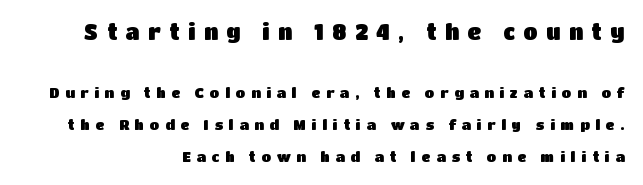
{"italic": "no", "underline": "no", "align": "right", "line_spacing": "loose", "line_spacing_ratio": 2.3, "letter_spacing": "wide", "letter_spacing_em": 0.41, "larger_block": "first", "size_ratio": 1.5, "glyph_px": 21}
